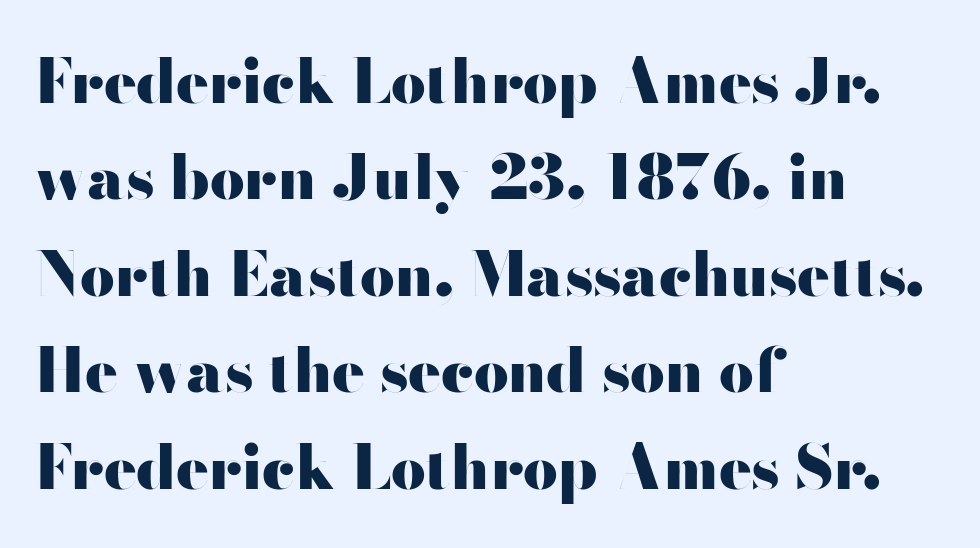
The sample has been set heavy, in full bold. The specimen reads as upright at a glance. Vertical spacing — default. Alignment: flush left.
